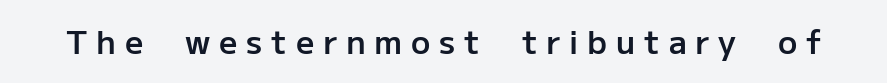
This rendering features lettering with no underline. The characters display no serif detailing; their extremities are plain. Caption: expanded tracking, letters set apart. Its strokes are somewhat broadened, the hallmark of semibold type.
